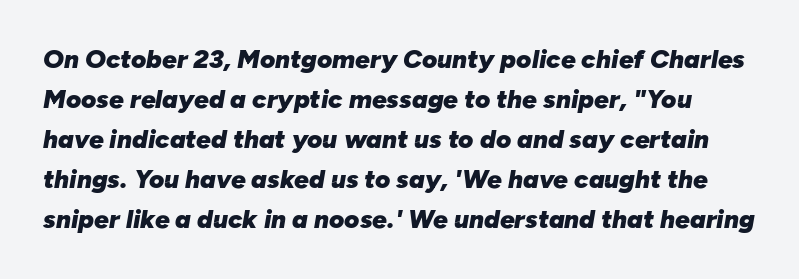
The image shows 26 px bold type, italic (leaning right); set normal line spacing (1.54x), normal letter spacing, not underlined.
